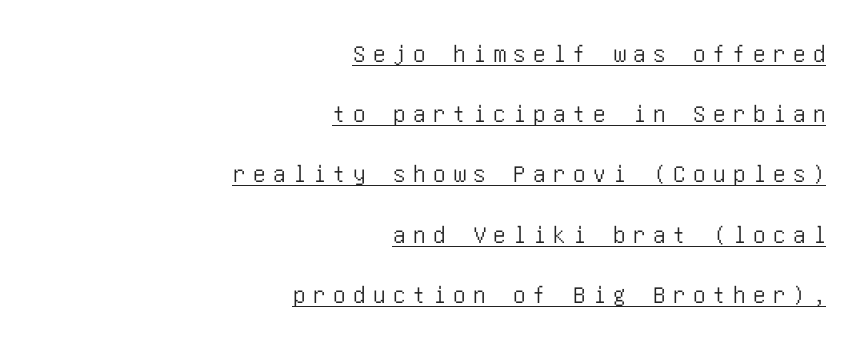
Q: Is the text italic (slanted)? A: No, it is upright.
Q: Is the text underlined? A: Yes.
Q: How is the paragraph aligned? A: Right-aligned.
Q: Is the spacing between letters normal or unusually wide? A: Unusually wide.
Q: Is the spacing between lines tight, normal or loose? A: Loose.
